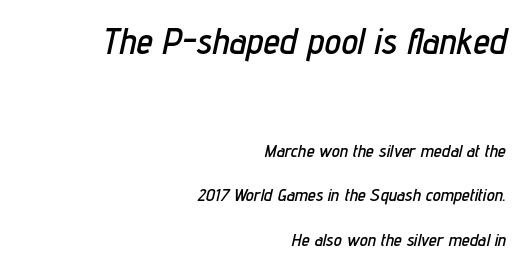
Q: Is the text italic (slanted)? A: Yes, it leans right by about 12 degrees.
Q: Is the text underlined? A: No.
Q: How is the paragraph aligned? A: Right-aligned.
Q: Is the spacing between letters normal or unusually wide? A: Normal.
Q: Is the spacing between lines tight, normal or loose? A: Loose.
Q: Which block of text is set in a larger size, the first (top) or the second (bottom)? A: The first (top) one.
Q: Width (condensed, normal, or wide)? A: Condensed.
Q: Stroke contrast? A: Low.
Q: x-height? A: Medium.
Q: Monospaced? A: No.
